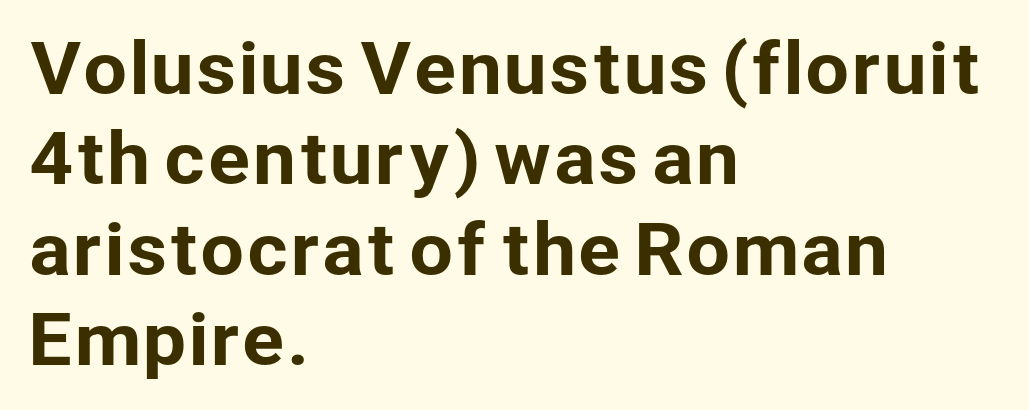
Baseline-to-baseline distance is the conventional proportion of letter height. The rendering uses natural spacing where letterforms have individual widths. No feet cap the strokes, marking this as sans-serif type. The passage shown has conventional tracking throughout.
